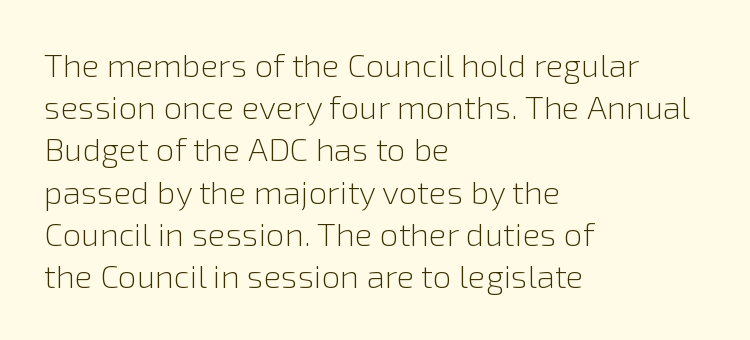
Observe the ordinary spacing: letters are neighbours, not strangers. One-word summary of the alignment: left. This is roman type, the default non-slanted kind. A typesetter would call this proportional, since set widths differ per character. Stroke mass is kept to a normal reading level or below.
